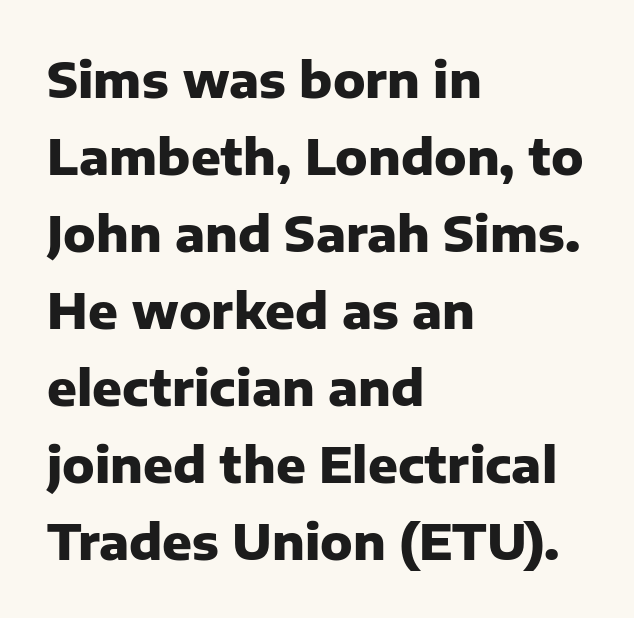
Q: Is the text bold? A: Yes.
Q: Is the text italic (slanted)? A: No, it is upright.
Q: Is the typeface a serif or a sans-serif typeface? A: Sans-serif.
Q: Is the text underlined? A: No.
Q: How is the paragraph aligned? A: Left-aligned.
Q: Is the spacing between letters normal or unusually wide? A: Normal.
Q: Is the spacing between lines tight, normal or loose? A: Normal.
Q: Width (condensed, normal, or wide)? A: Normal.
Q: Stroke contrast? A: Low.
Q: x-height? A: Medium.
Q: Monospaced? A: No.
